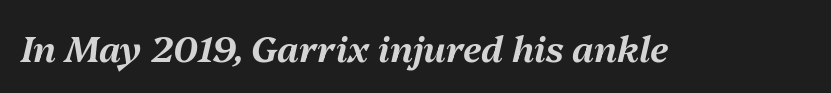
{"italic": "yes", "lean": "right", "slant_degrees": 13, "width": "normal", "stroke_contrast": "medium", "x_height": "medium", "monospaced": "no", "underline": "no", "letter_spacing": "normal", "letter_spacing_em": 0.0, "glyph_px": 36}
